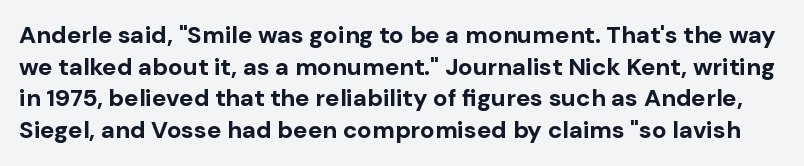
Q: Is the text bold? A: Yes.
Q: Is the text italic (slanted)? A: No, it is upright.
Q: Is the text underlined? A: No.
Q: Is the spacing between letters normal or unusually wide? A: Normal.
Q: Is the spacing between lines tight, normal or loose? A: Normal.
